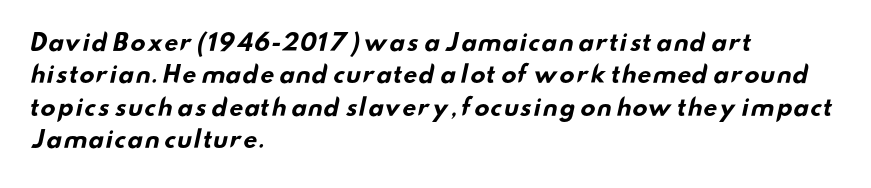
{"bold": "yes", "underline": "no", "align": "left", "line_spacing": "normal", "line_spacing_ratio": 1.41, "letter_spacing": "normal", "letter_spacing_em": 0.0, "glyph_px": 23}
